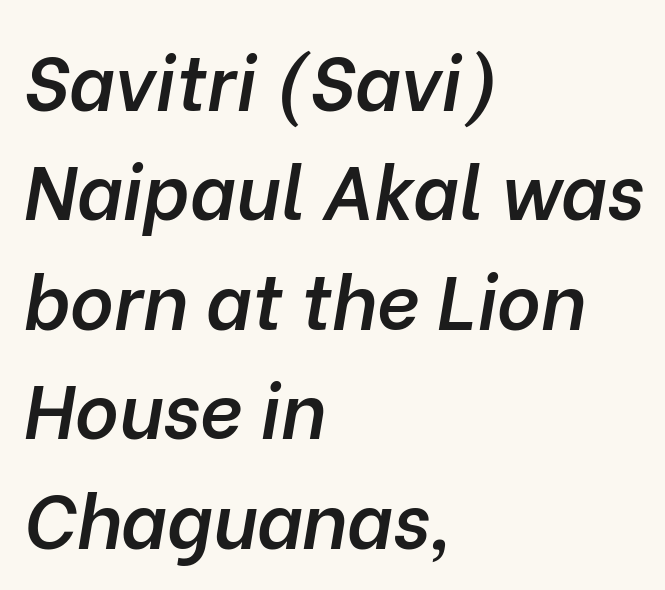
The image shows 75 px semibold type, italic (leaning right); set left-aligned, normal line spacing (1.46x), normal letter spacing, not underlined; low stroke contrast and a medium x-height.
